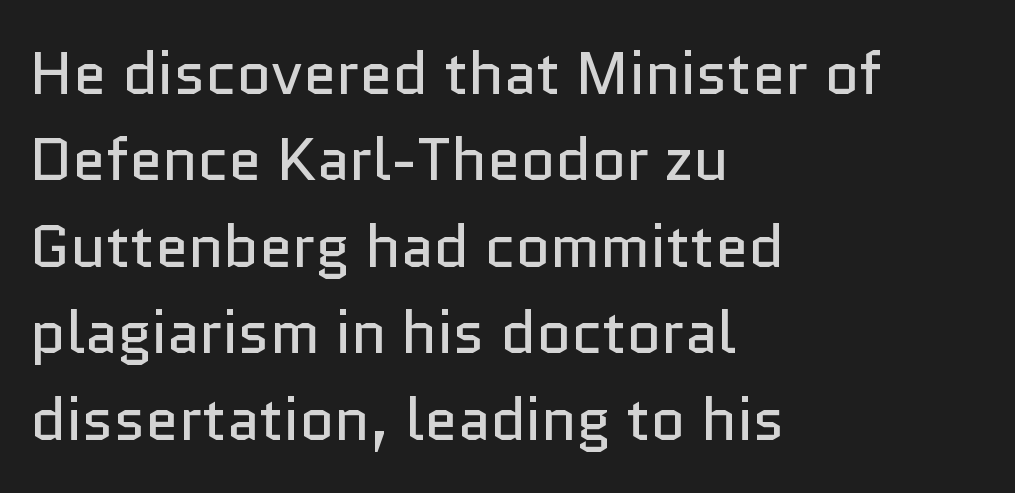
{"serif": "no", "italic": "no", "bold": "no", "weight": "regular", "width": "normal", "stroke_contrast": "low", "x_height": "medium", "monospaced": "no", "underline": "no", "align": "left", "line_spacing": "normal", "line_spacing_ratio": 1.44, "letter_spacing": "normal", "letter_spacing_em": 0.0, "glyph_px": 60}
